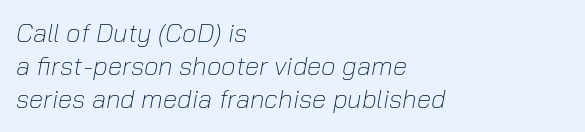
Q: Is the text bold? A: No.
Q: Is the text italic (slanted)? A: Yes, it leans right by about 10 degrees.
Q: Is the text underlined? A: No.
Q: How is the paragraph aligned? A: Left-aligned.
Q: Is the spacing between letters normal or unusually wide? A: Normal.
Q: Is the spacing between lines tight, normal or loose? A: Normal.
